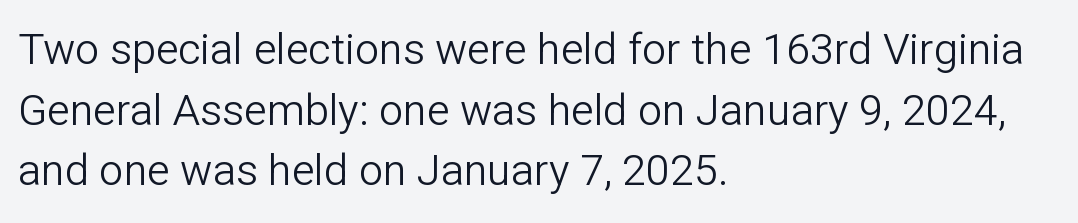
Q: Is the text bold? A: No.
Q: Is the text italic (slanted)? A: No, it is upright.
Q: Is the typeface a serif or a sans-serif typeface? A: Sans-serif.
Q: Is the text underlined? A: No.
Q: How is the paragraph aligned? A: Left-aligned.
Q: Is the spacing between letters normal or unusually wide? A: Normal.
Q: Is the spacing between lines tight, normal or loose? A: Normal.
Q: Width (condensed, normal, or wide)? A: Normal.
Q: Stroke contrast? A: Low.
Q: x-height? A: Medium.
Q: Monospaced? A: No.
